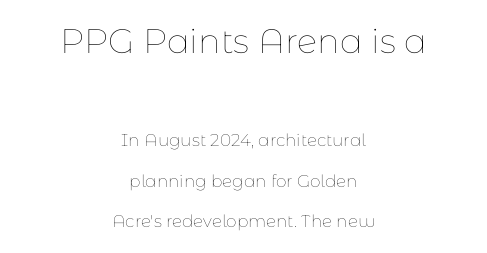
The image shows 34 px thin type, upright; set centered, loose line spacing (2.4x), normal letter spacing, not underlined; the first (top) block is 2.0x larger; low stroke contrast and a medium x-height.
